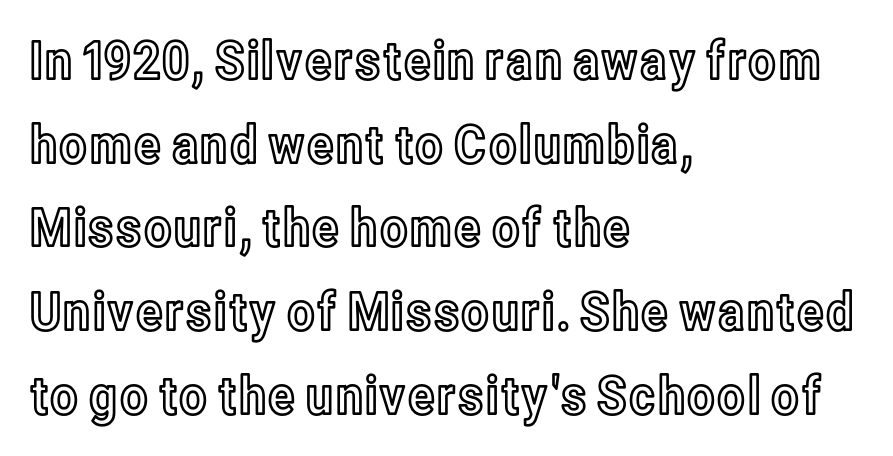
The image shows 53 px condensed type, upright; set left-aligned, normal line spacing (1.58x), normal letter spacing, not underlined; a medium x-height.
